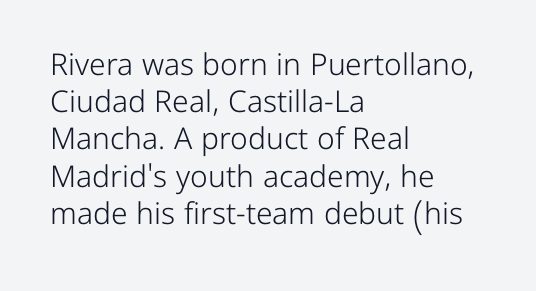
Each line starts at the same left margin while the right side varies. These lines keep a tight, regular rhythm from letter to letter. Note the varied advance widths — an 'i' is clearly narrower than an 'm'. The typesetting does not lean heavy: it is not bold. Rule under the text: the space is simply empty. Letterform terminals end flat and unadorned throughout the passage.
